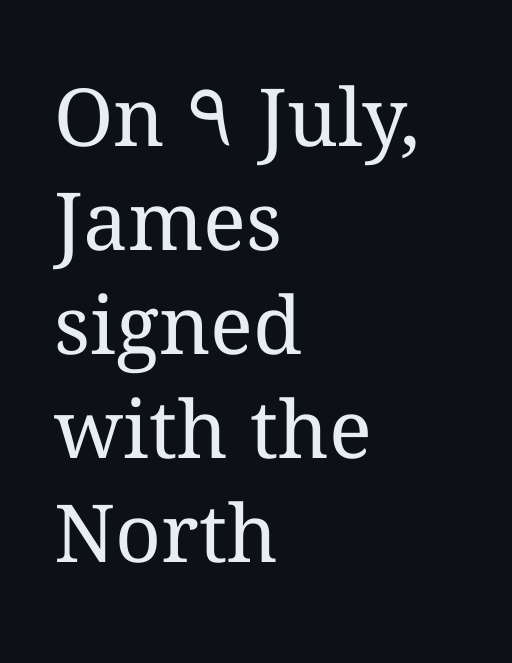
Bare-footed words on every line. Vertical stems look standard width or narrower in stroke. The lettering holds an erect, upright posture throughout. The letterforms sit shoulder to shoulder at normal distance. The face used here is proportionally spaced, like ordinary book or web type.
